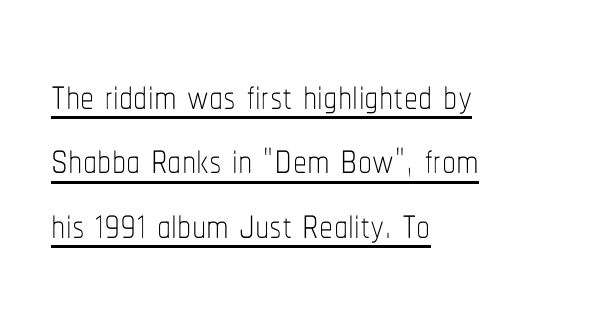
The image shows 56 px thin, condensed type, upright; set left-aligned, tight line spacing (1.15x), normal letter spacing, underlined; low stroke contrast and a medium x-height.
